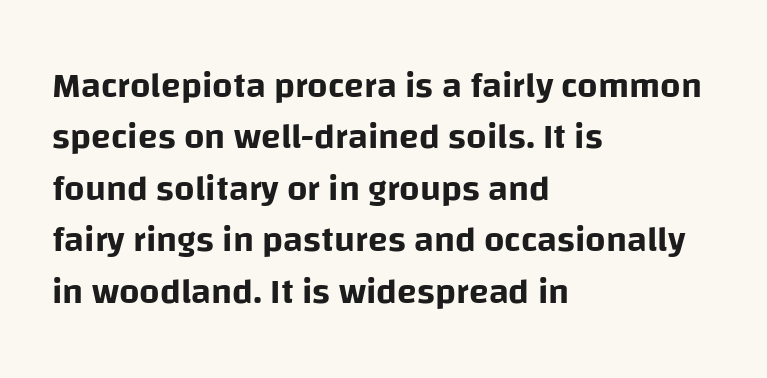
The image shows 36 px sans-serif type, upright; set left-aligned, normal line spacing (1.43x), normal letter spacing, not underlined; low stroke contrast and a large x-height.
